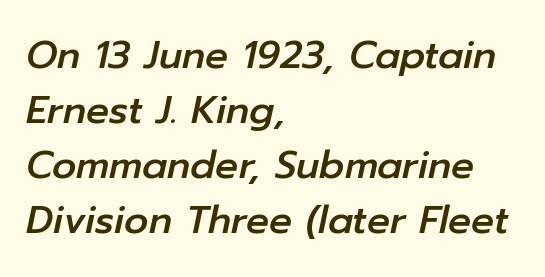
Looking at the ascenders, they clearly lean. Quick note: underline off. Every row of glyphs begins at an identical x-position on the left. How would I describe the line gaps? Plain and ordinary. Glyph-to-glyph distance matches everyday printed text. This sample has the flowing, uneven cadence of proportional lettering.
